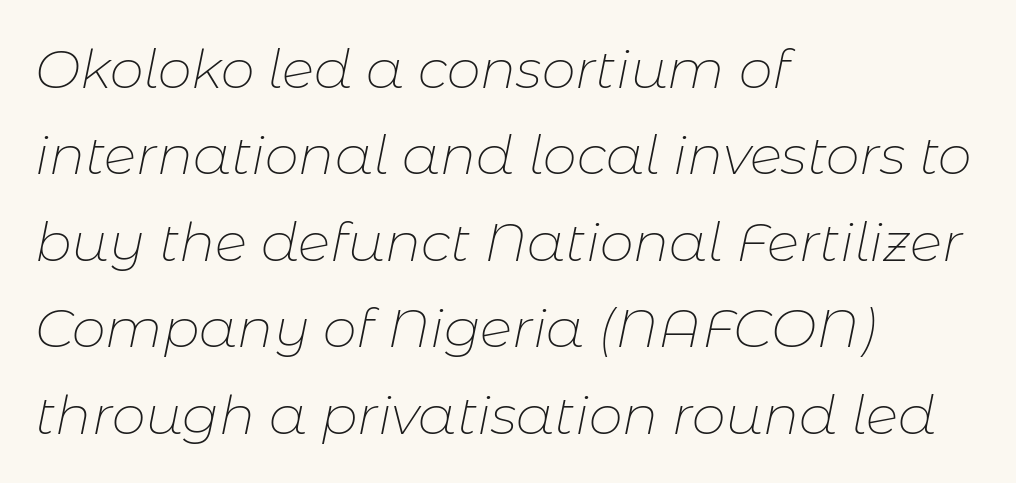
Q: Is the text bold? A: No.
Q: Is the text italic (slanted)? A: Yes, it leans right by about 11 degrees.
Q: Is the text underlined? A: No.
Q: How is the paragraph aligned? A: Left-aligned.
Q: Is the spacing between letters normal or unusually wide? A: Normal.
Q: Is the spacing between lines tight, normal or loose? A: Normal.
Q: Width (condensed, normal, or wide)? A: Normal.
Q: Stroke contrast? A: Low.
Q: x-height? A: Medium.
Q: Monospaced? A: No.
